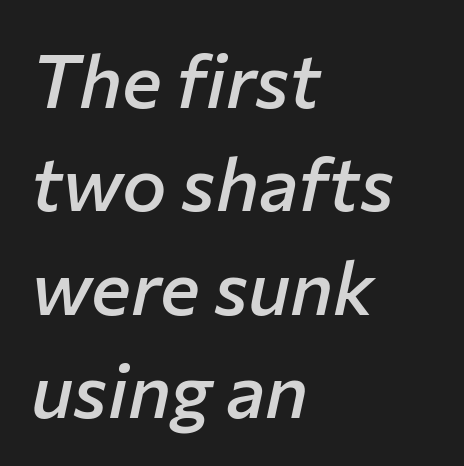
Vertically, the passage feels balanced, rows spaced as you'd expect. Italic: yes, the glyphs are oblique. Stems and bowls a touch heavier than normal — semibold. The rag falls on the right side of this text block. Glance below the letters and you will spot only blank space.
